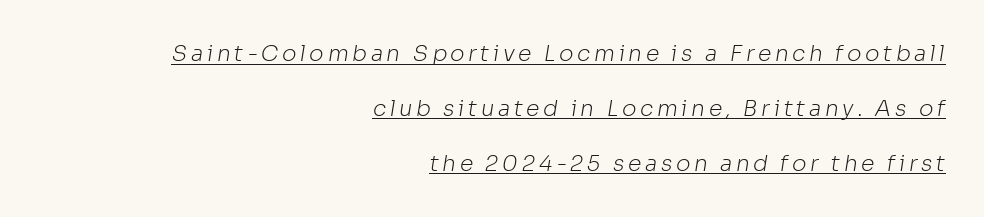
Q: Is the text bold? A: No.
Q: Is the text underlined? A: Yes.
Q: How is the paragraph aligned? A: Right-aligned.
Q: Is the spacing between lines tight, normal or loose? A: Loose.
